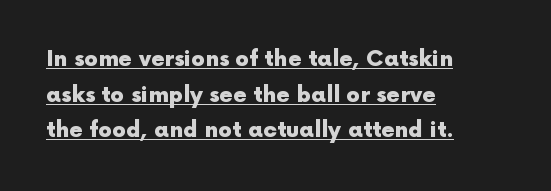
The image shows 22 px bold type, upright; set left-aligned, normal line spacing (1.62x), normal letter spacing, underlined.
